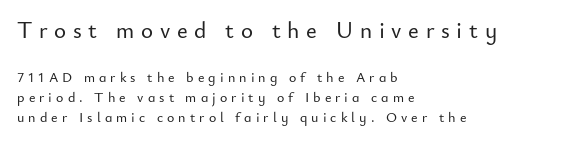
Q: Is the text italic (slanted)? A: No, it is upright.
Q: Is the text underlined? A: No.
Q: How is the paragraph aligned? A: Left-aligned.
Q: Is the spacing between letters normal or unusually wide? A: Unusually wide.
Q: Is the spacing between lines tight, normal or loose? A: Normal.
Q: Which block of text is set in a larger size, the first (top) or the second (bottom)? A: The first (top) one.
